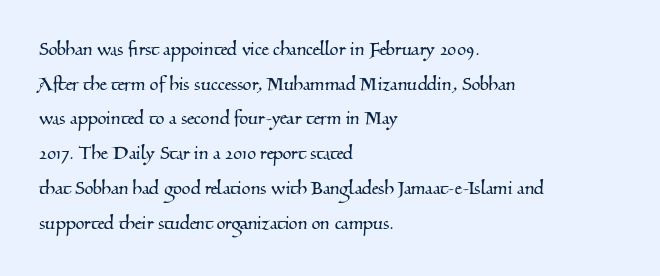
{"underline": "no", "align": "left", "line_spacing": "normal", "line_spacing_ratio": 1.51, "letter_spacing": "normal", "letter_spacing_em": 0.0, "glyph_px": 23}
